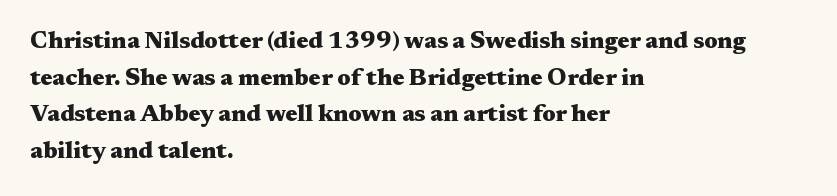
{"italic": "no", "bold": "yes", "underline": "no", "align": "left", "line_spacing": "normal", "line_spacing_ratio": 1.53, "letter_spacing": "normal", "letter_spacing_em": 0.0, "glyph_px": 24}
